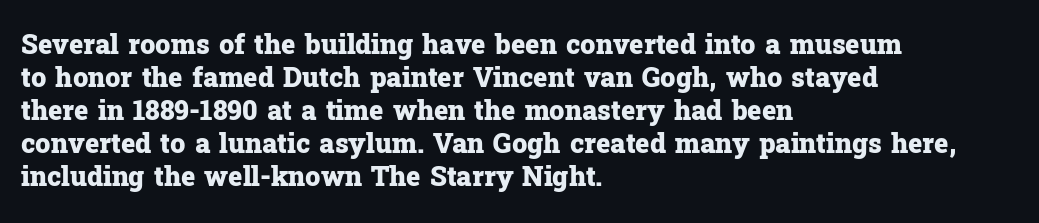
Q: Is the text bold? A: Yes.
Q: Is the text italic (slanted)? A: No, it is upright.
Q: Is the text underlined? A: No.
Q: How is the paragraph aligned? A: Left-aligned.
Q: Is the spacing between letters normal or unusually wide? A: Normal.
